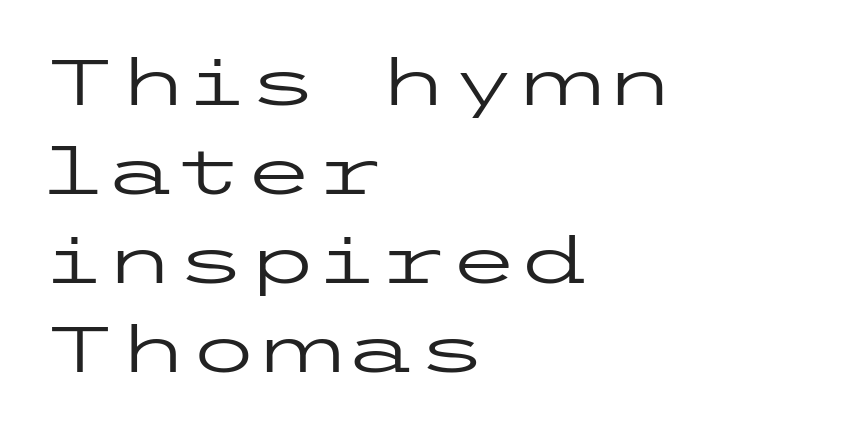
{"serif": "no", "italic": "no", "bold": "no", "weight": "regular", "width": "wide", "stroke_contrast": "low", "x_height": "medium", "underline": "no", "align": "left", "line_spacing": "normal", "line_spacing_ratio": 1.37, "letter_spacing": "normal", "letter_spacing_em": 0.0, "glyph_px": 65}
